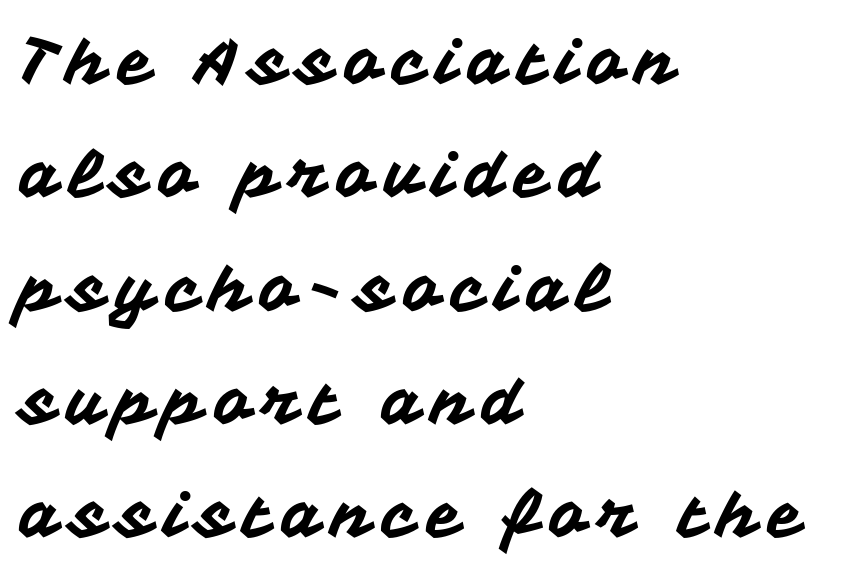
{"serif": "no", "width": "normal", "stroke_contrast": "medium", "x_height": "medium", "monospaced": "no", "underline": "no", "align": "left", "line_spacing_ratio": 1.77, "glyph_px": 64}
